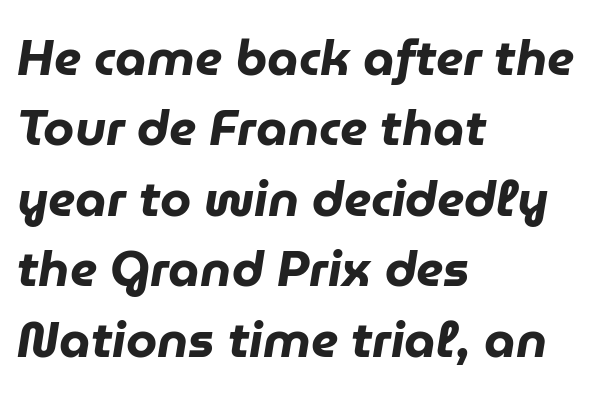
{"italic": "yes", "lean": "right", "slant_degrees": 9, "bold": "yes", "weight": "heavy", "width": "normal", "stroke_contrast": "low", "x_height": "medium", "monospaced": "no", "underline": "no", "align": "left", "line_spacing": "normal", "line_spacing_ratio": 1.41, "letter_spacing": "normal", "letter_spacing_em": 0.0, "glyph_px": 50}
